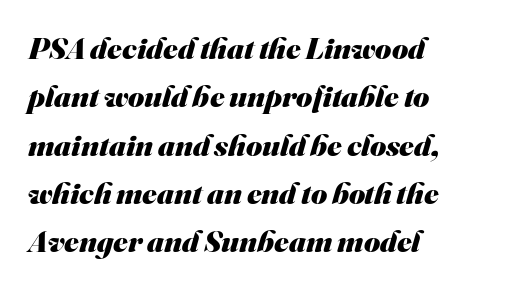
Q: Is the text bold? A: Yes.
Q: Is the typeface a serif or a sans-serif typeface? A: Sans-serif.
Q: Is the text underlined? A: No.
Q: How is the paragraph aligned? A: Left-aligned.
Q: Is the spacing between letters normal or unusually wide? A: Normal.
Q: Is the spacing between lines tight, normal or loose? A: Normal.
Q: Width (condensed, normal, or wide)? A: Normal.
Q: Stroke contrast? A: Medium.
Q: x-height? A: Small.
Q: Monospaced? A: No.
